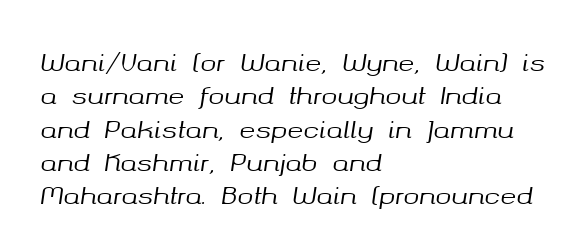
Standard letterfit; no display-style spreading of the glyphs. The rendering uses a moderate line-height, typical for paragraphs. Honestly, there is no underline to notice here at all. Style check: oblique. Alignment: flush left.
